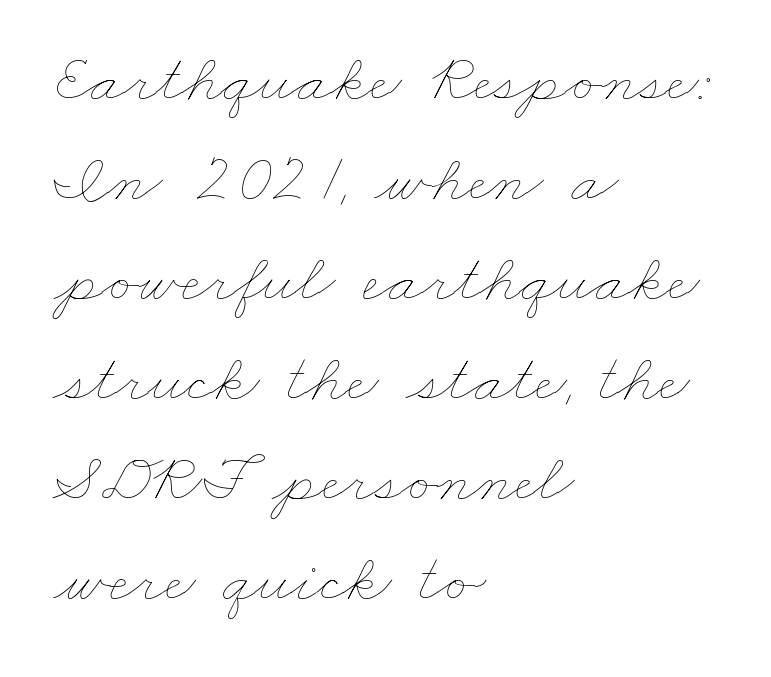
Plain, unruled lines of type. The rag falls on the right side of this text block. The passage shown has conventional tracking throughout. Quick note: interline space is typical. A light-to-regular cut is what we see here.
